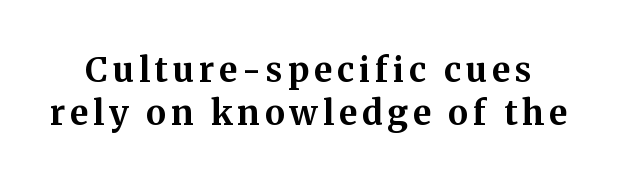
{"serif": "yes", "italic": "no", "bold": "yes", "weight": "bold", "width": "normal", "stroke_contrast": "medium", "x_height": "medium", "monospaced": "no", "underline": "no", "line_spacing": "normal", "line_spacing_ratio": 1.26, "glyph_px": 34}
